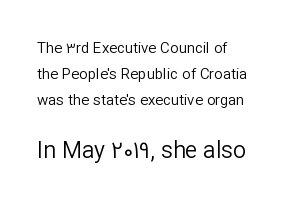
The image shows 23 px text type, upright; set left-aligned, line spacing 1.74x, normal letter spacing, not underlined; the second (bottom) block is 1.53x larger.
